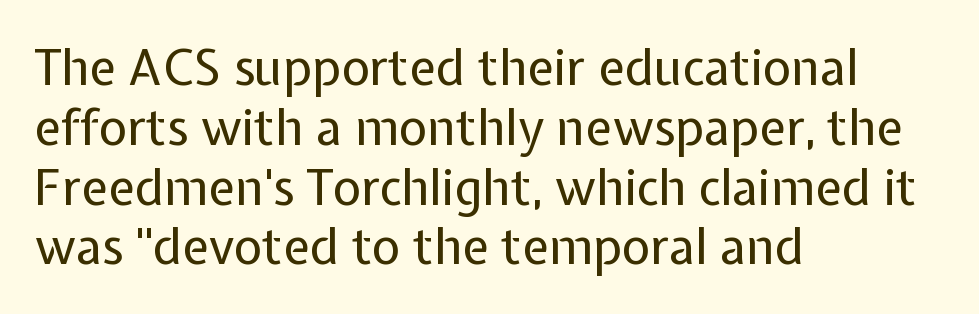
Q: Is the text bold? A: No.
Q: Is the text italic (slanted)? A: No, it is upright.
Q: Is the typeface a serif or a sans-serif typeface? A: Sans-serif.
Q: Is the text underlined? A: No.
Q: How is the paragraph aligned? A: Left-aligned.
Q: Is the spacing between letters normal or unusually wide? A: Normal.
Q: Width (condensed, normal, or wide)? A: Normal.
Q: Stroke contrast? A: Low.
Q: x-height? A: Medium.
Q: Monospaced? A: No.
